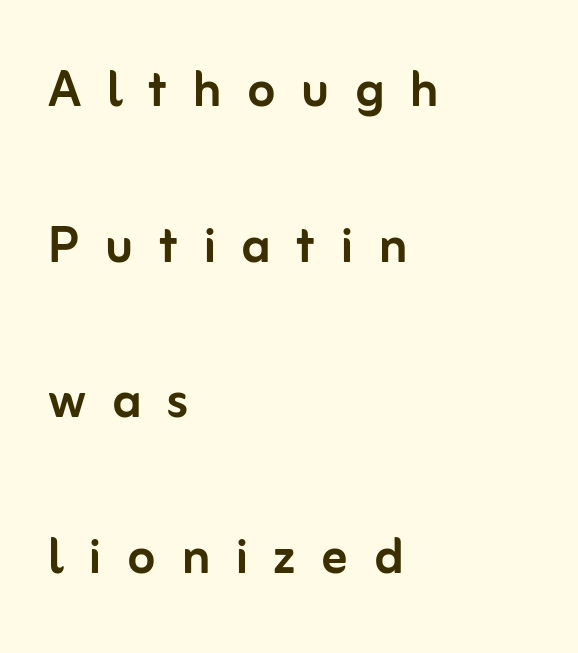
Q: Is the text italic (slanted)? A: No, it is upright.
Q: Is the typeface a serif or a sans-serif typeface? A: Sans-serif.
Q: Is the text underlined? A: No.
Q: How is the paragraph aligned? A: Left-aligned.
Q: Is the spacing between letters normal or unusually wide? A: Unusually wide.
Q: Is the spacing between lines tight, normal or loose? A: Loose.
Q: Width (condensed, normal, or wide)? A: Normal.
Q: Stroke contrast? A: Low.
Q: x-height? A: Medium.
Q: Monospaced? A: No.
